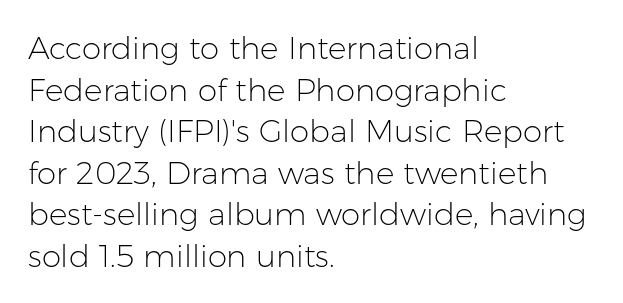
The type is set solid horizontally, with unmodified tracking. Weight: regular or lighter. A student would call this left alignment; a typographer would say flush left, rag right. Observe the absence of serifs on each vertical stroke in this sample. Ordinary non-slanted type is in use. The letters advance in unequal steps, a hallmark of proportional type.
